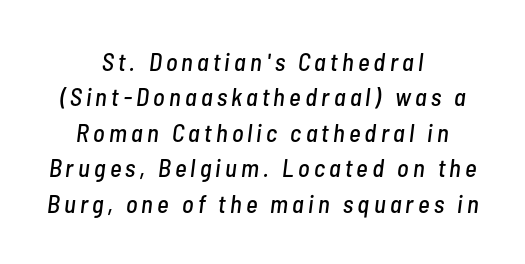
{"italic": "yes", "lean": "right", "slant_degrees": 7, "underline": "no", "align": "center", "line_spacing": "normal", "line_spacing_ratio": 1.42, "glyph_px": 25}
